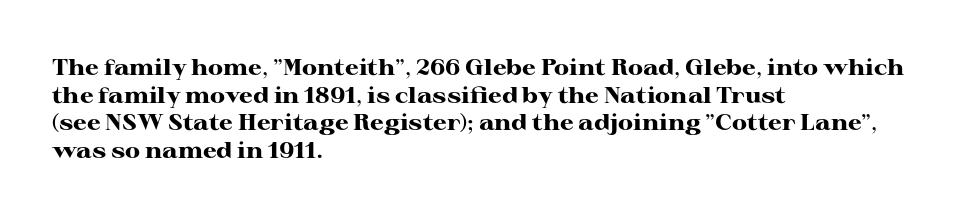
Q: Is the text bold? A: Yes.
Q: Is the text italic (slanted)? A: No, it is upright.
Q: Is the text underlined? A: No.
Q: How is the paragraph aligned? A: Left-aligned.
Q: Is the spacing between letters normal or unusually wide? A: Normal.
Q: Is the spacing between lines tight, normal or loose? A: Normal.
